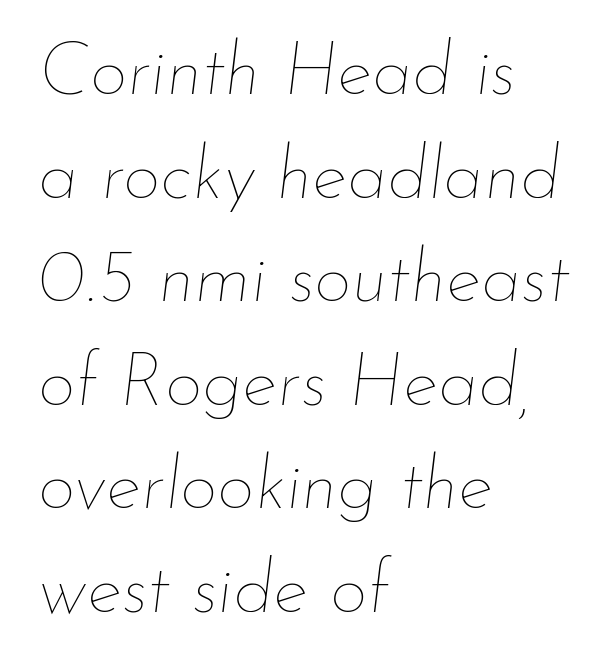
{"italic": "yes", "lean": "right", "slant_degrees": 7, "bold": "no", "weight": "thin", "width": "normal", "stroke_contrast": "low", "x_height": "small", "monospaced": "no", "underline": "no", "align": "left", "line_spacing": "normal", "line_spacing_ratio": 1.4, "letter_spacing": "normal", "letter_spacing_em": 0.0, "glyph_px": 74}
